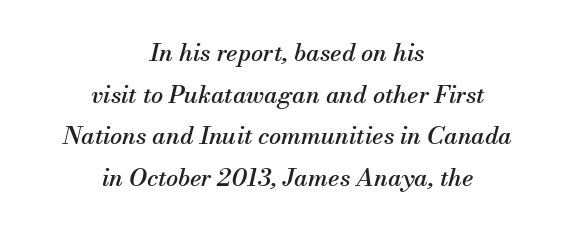
{"italic": "yes", "lean": "right", "slant_degrees": 13, "underline": "no", "align": "center", "line_spacing_ratio": 1.73, "letter_spacing": "normal", "letter_spacing_em": 0.0, "glyph_px": 24}
